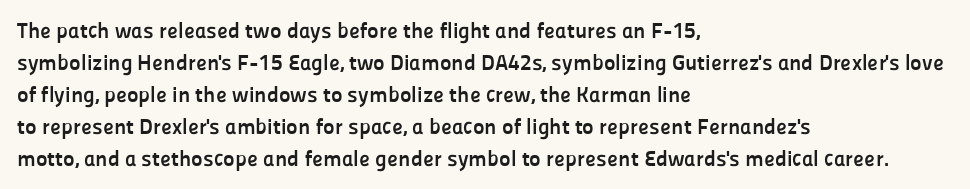
The image shows 22 px bold type, upright; set left-aligned, normal line spacing (1.45x), normal letter spacing, not underlined.
